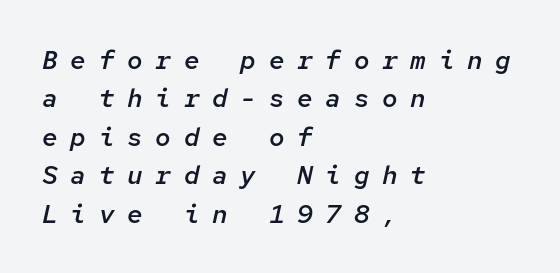
{"italic": "yes", "lean": "right", "slant_degrees": 12, "bold": "semi", "underline": "no", "align": "left", "line_spacing": "normal", "line_spacing_ratio": 1.48, "letter_spacing": "wide", "letter_spacing_em": 0.49, "glyph_px": 26}
